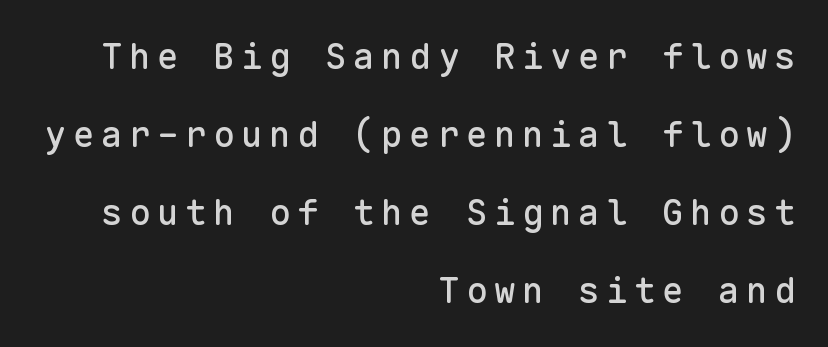
The image shows 36 px sans-serif type, upright, monospaced; set right-aligned, loose line spacing (2.17x), not underlined; low stroke contrast and a medium x-height.
